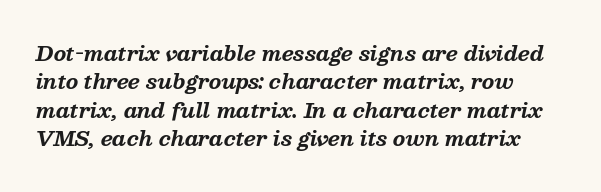
The image shows 20 px bold type, italic (leaning right); set normal line spacing (1.42x), normal letter spacing, not underlined.
